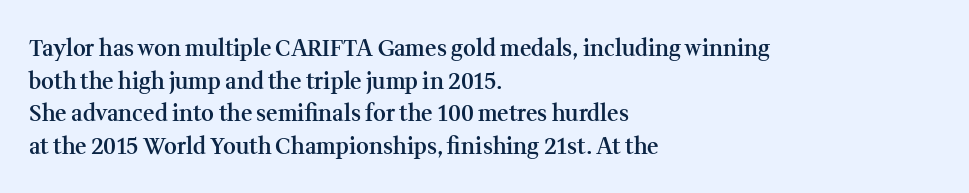
{"italic": "no", "bold": "semi", "underline": "no", "align": "left", "line_spacing": "normal", "line_spacing_ratio": 1.48, "letter_spacing": "normal", "letter_spacing_em": 0.0, "glyph_px": 22}
